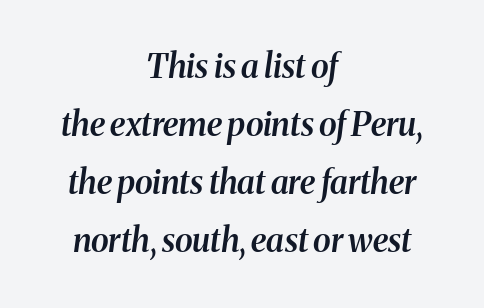
Q: Is the text bold? A: Semi-bold.
Q: Is the text italic (slanted)? A: Yes, it leans right by about 8 degrees.
Q: Is the typeface a serif or a sans-serif typeface? A: Serif.
Q: Is the text underlined? A: No.
Q: How is the paragraph aligned? A: Centered.
Q: Is the spacing between letters normal or unusually wide? A: Normal.
Q: Width (condensed, normal, or wide)? A: Normal.
Q: Stroke contrast? A: Medium.
Q: x-height? A: Medium.
Q: Monospaced? A: No.
